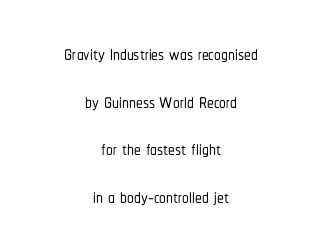
The image shows 27 px text type, upright; set centered, line spacing 1.76x, normal letter spacing, not underlined.
